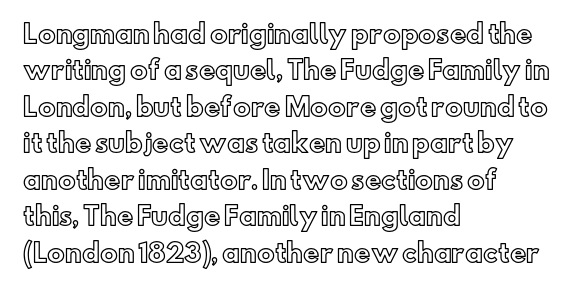
The image shows 25 px text type, upright; set left-aligned, normal line spacing (1.46x), normal letter spacing, not underlined.
